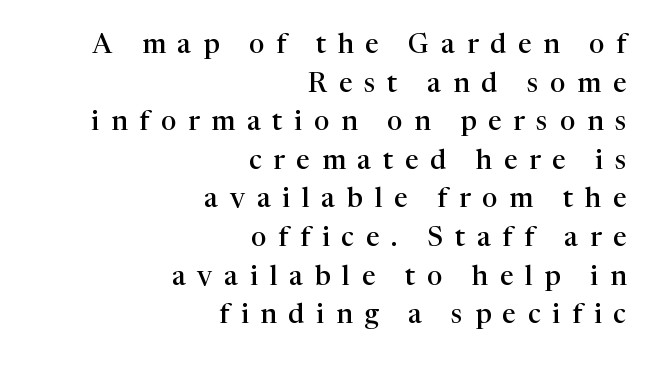
{"italic": "no", "bold": "semi", "underline": "no", "align": "right", "line_spacing": "normal", "line_spacing_ratio": 1.43, "letter_spacing": "wide", "letter_spacing_em": 0.44, "glyph_px": 27}
